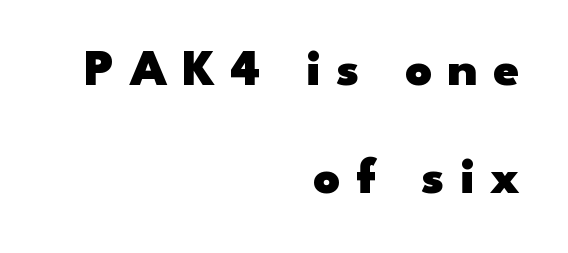
{"serif": "no", "italic": "no", "bold": "yes", "weight": "heavy", "width": "wide", "stroke_contrast": "low", "x_height": "small", "monospaced": "no", "underline": "no", "align": "right", "line_spacing": "loose", "line_spacing_ratio": 2.07, "letter_spacing": "wide", "letter_spacing_em": 0.3, "glyph_px": 52}
